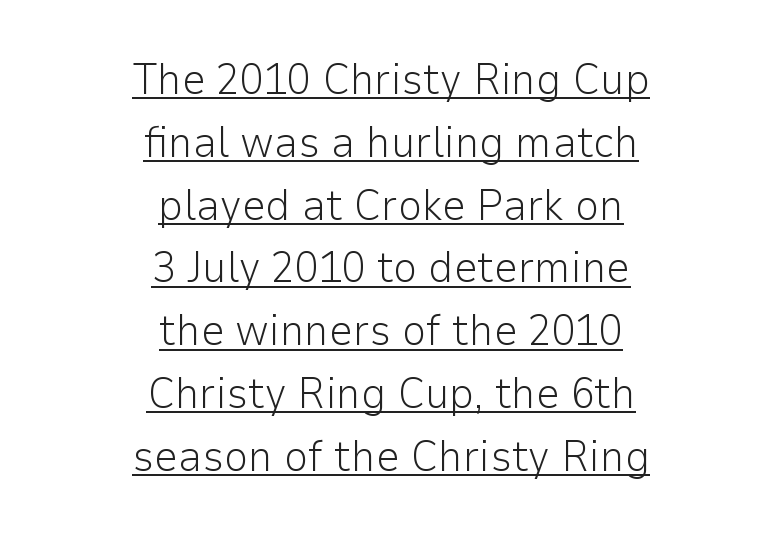
Q: Is the text bold? A: No.
Q: Is the text italic (slanted)? A: No, it is upright.
Q: Is the typeface a serif or a sans-serif typeface? A: Sans-serif.
Q: Is the text underlined? A: Yes.
Q: How is the paragraph aligned? A: Centered.
Q: Is the spacing between letters normal or unusually wide? A: Normal.
Q: Is the spacing between lines tight, normal or loose? A: Normal.
Q: Width (condensed, normal, or wide)? A: Normal.
Q: Stroke contrast? A: Low.
Q: x-height? A: Medium.
Q: Monospaced? A: No.
